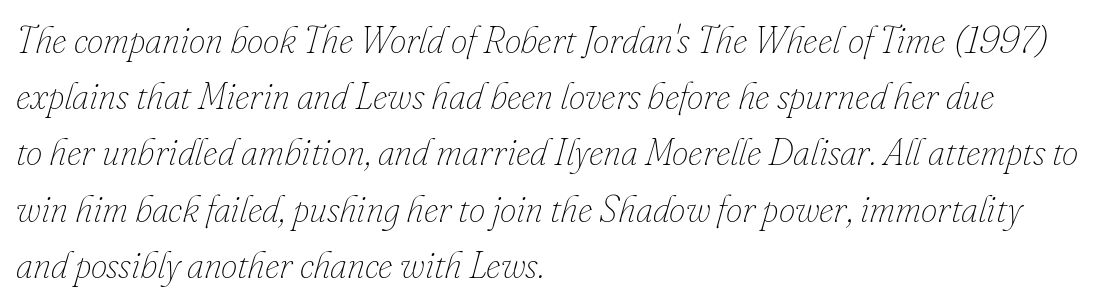
{"italic": "yes", "lean": "right", "slant_degrees": 16, "bold": "no", "weight": "thin", "width": "normal", "stroke_contrast": "low", "x_height": "small", "monospaced": "no", "underline": "no", "align": "left", "line_spacing": "normal", "line_spacing_ratio": 1.52, "letter_spacing": "normal", "letter_spacing_em": 0.0, "glyph_px": 37}
